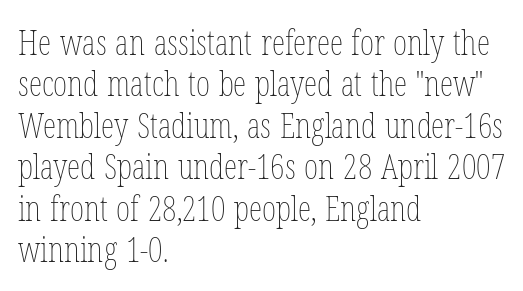
The image shows 34 px thin, condensed type, upright; set left-aligned, line spacing 1.22x, normal letter spacing, not underlined; low stroke contrast and a medium x-height.
